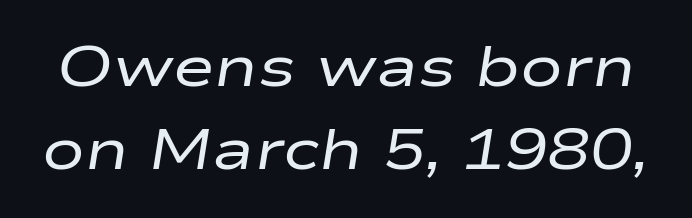
{"italic": "yes", "lean": "right", "slant_degrees": 9, "bold": "no", "weight": "regular", "width": "wide", "stroke_contrast": "low", "x_height": "medium", "monospaced": "no", "underline": "no", "line_spacing": "normal", "line_spacing_ratio": 1.45, "letter_spacing": "normal", "letter_spacing_em": 0.0, "glyph_px": 57}
